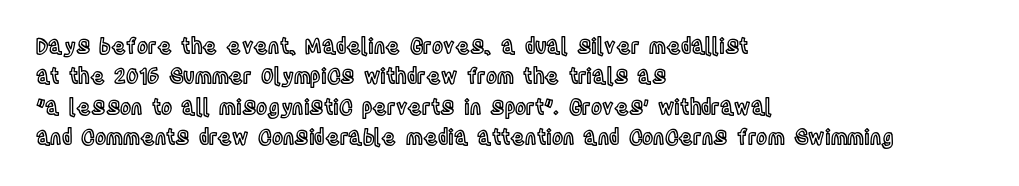
The image shows 21 px text type, upright; set left-aligned, normal line spacing (1.45x), normal letter spacing, not underlined.
